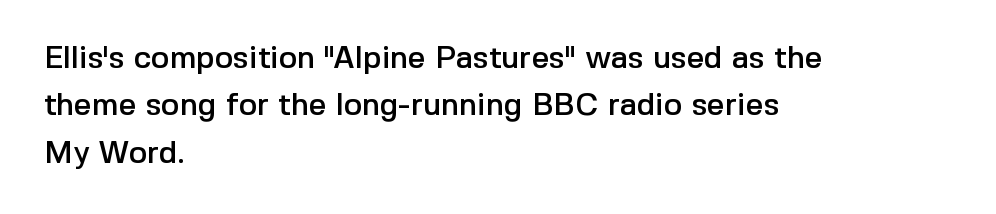
Q: Is the text italic (slanted)? A: No, it is upright.
Q: Is the typeface a serif or a sans-serif typeface? A: Sans-serif.
Q: Is the text underlined? A: No.
Q: How is the paragraph aligned? A: Left-aligned.
Q: Is the spacing between letters normal or unusually wide? A: Normal.
Q: Is the spacing between lines tight, normal or loose? A: Normal.
Q: Width (condensed, normal, or wide)? A: Normal.
Q: x-height? A: Medium.
Q: Monospaced? A: No.
